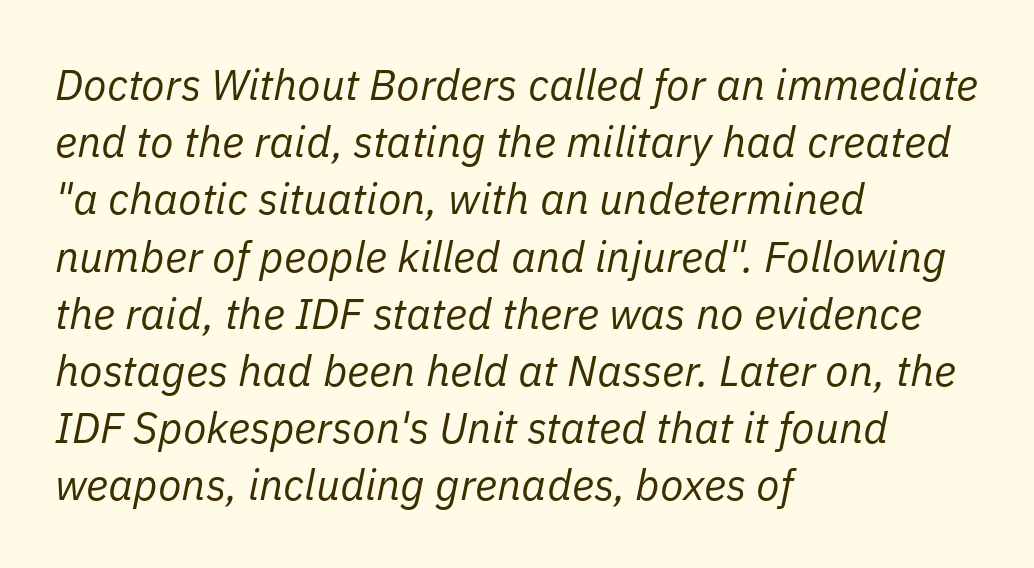
The words here are not underlined. You can tell it's italic because the verticals aren't actually vertical. Think of a printed novel: that variable character pitch is what you see here. Is the type heavy? It reads as light-to-regular instead.
